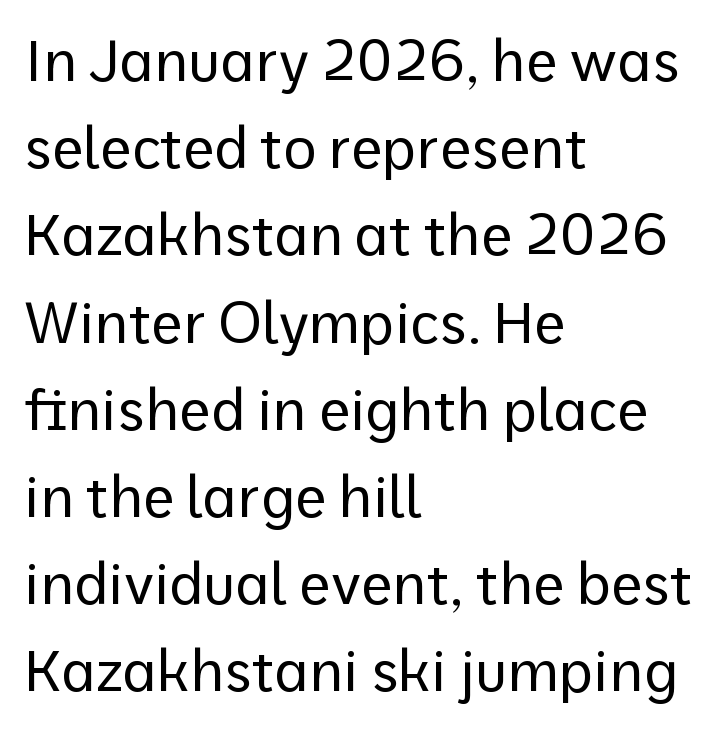
Nothing unusual about the tracking: characters are spaced as the font intends. The passage shown is typed in a proportional face where columns would drift. If you drew a ruler down the left edge, every line would touch it. The vertical gap from one line to the next is medium.
